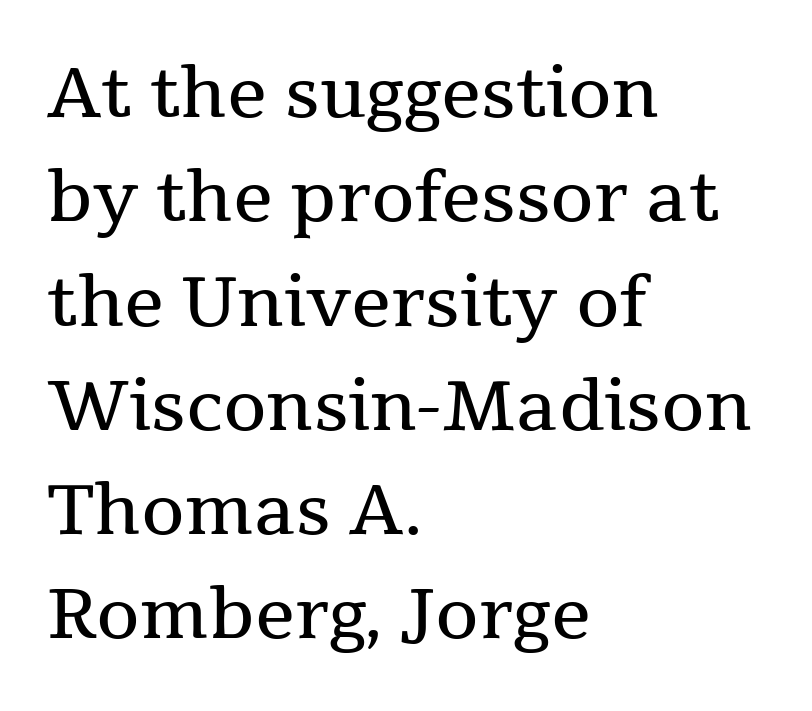
The image shows 70 px regular-weight serif type, upright; set left-aligned, normal line spacing (1.49x), normal letter spacing, not underlined; medium stroke contrast and a medium x-height.
